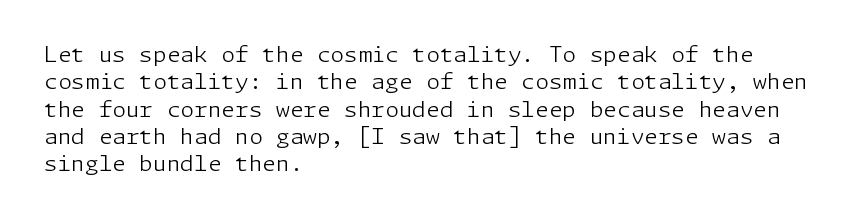
{"italic": "no", "bold": "no", "underline": "no", "align": "left", "line_spacing_ratio": 1.24, "letter_spacing": "normal", "letter_spacing_em": 0.0, "glyph_px": 22}
